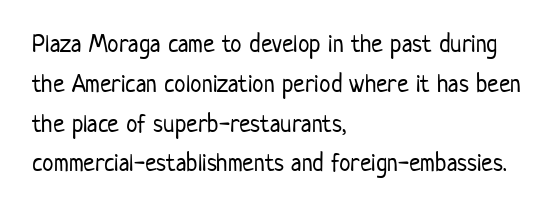
Nobody touched the tracking dial on this one. Line starts are locked; line ends wander. The block of text has a typical density, with ordinary space between rows. The glyphs are unaccompanied by any horizontal stroke below them. Notice how the stems are strictly vertical — no italics here. These glyphs show unthickened strokes, regular width or finer.
